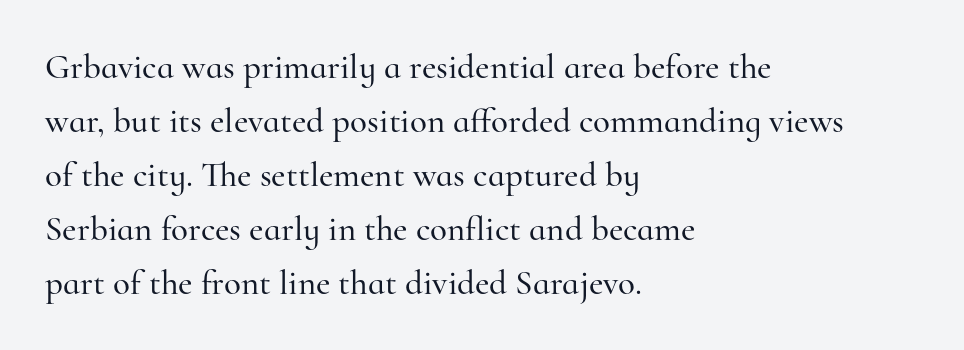
{"serif": "yes", "italic": "no", "width": "normal", "stroke_contrast": "high", "x_height": "small", "monospaced": "no", "underline": "no", "align": "left", "line_spacing": "normal", "line_spacing_ratio": 1.54, "letter_spacing": "normal", "letter_spacing_em": 0.0, "glyph_px": 35}
